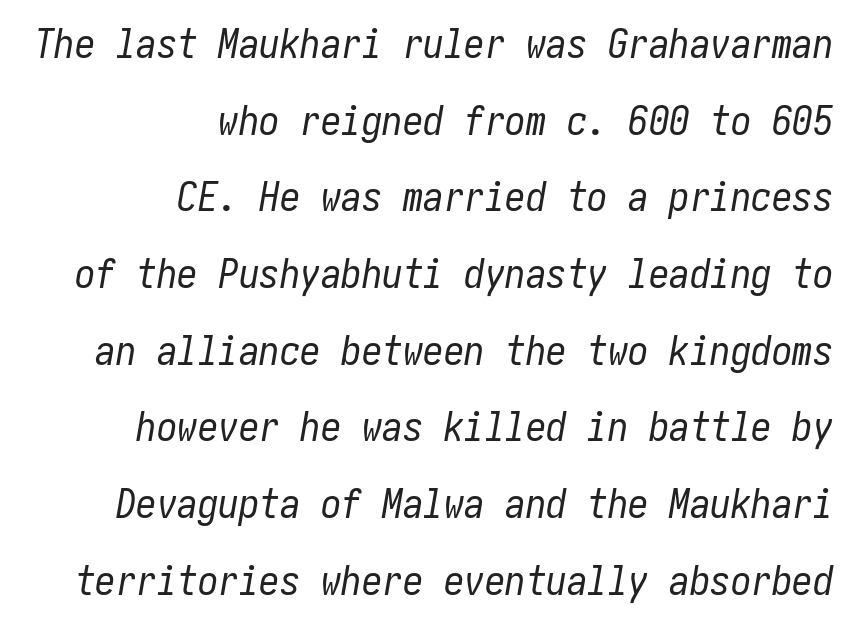
Stems here are at most as thick as an everyday book face. Clear beneath every line of the passage. Casual observation: everything's shoved over to the right. There's an unmistakable incline to the writing here. Inter-character spacing is left at the font's built-in metrics.
